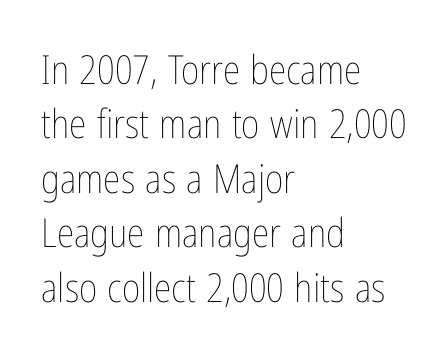
Q: Is the text bold? A: No.
Q: Is the text italic (slanted)? A: No, it is upright.
Q: Is the text underlined? A: No.
Q: How is the paragraph aligned? A: Left-aligned.
Q: Is the spacing between letters normal or unusually wide? A: Normal.
Q: Is the spacing between lines tight, normal or loose? A: Normal.
Q: Width (condensed, normal, or wide)? A: Condensed.
Q: Stroke contrast? A: Low.
Q: x-height? A: Medium.
Q: Monospaced? A: No.
